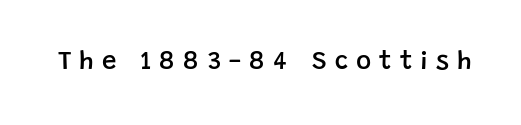
Q: Is the text bold? A: Semi-bold.
Q: Is the text italic (slanted)? A: No, it is upright.
Q: Is the text underlined? A: No.
Q: Is the spacing between letters normal or unusually wide? A: Unusually wide.
